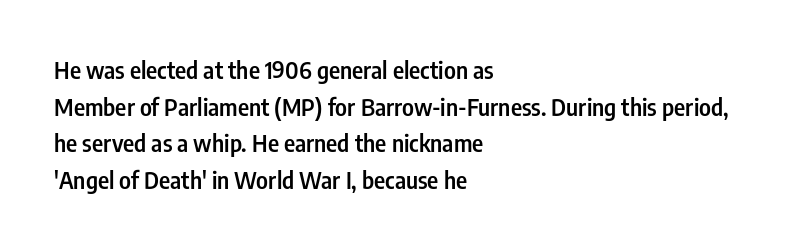
Q: Is the text bold? A: Semi-bold.
Q: Is the text italic (slanted)? A: No, it is upright.
Q: Is the text underlined? A: No.
Q: How is the paragraph aligned? A: Left-aligned.
Q: Is the spacing between letters normal or unusually wide? A: Normal.
Q: Is the spacing between lines tight, normal or loose? A: Normal.
